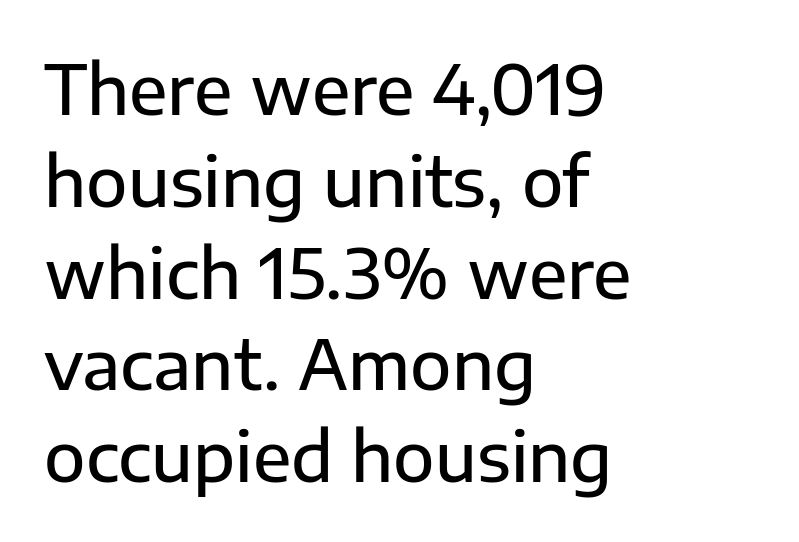
The image shows 68 px sans-serif type, upright; set left-aligned, normal line spacing (1.35x), normal letter spacing, not underlined; low stroke contrast and a medium x-height.
